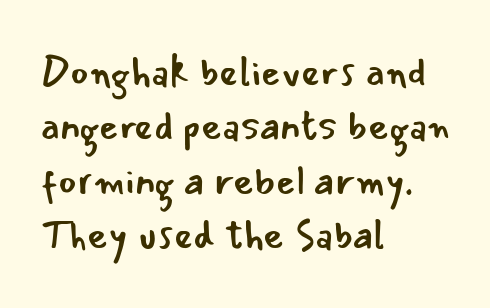
The compositor pushed each line to the left boundary. You could not count columns in this text — the font is proportionally spaced. Between one letter and the next there's only the usual sliver of space. Posture: straight, roman, zero tilt. I'd call this a sans setting — the letters go barefoot. The foot of each line stays bare and open.
